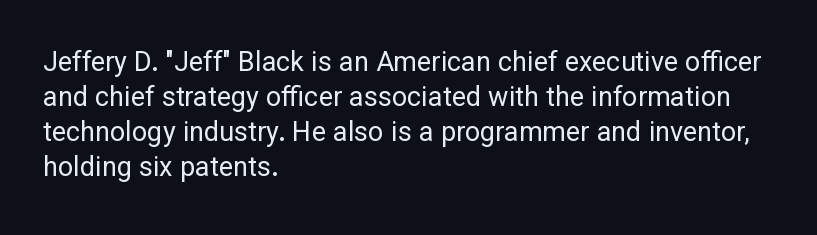
{"italic": "no", "bold": "no", "underline": "no", "align": "left", "line_spacing": "normal", "line_spacing_ratio": 1.3, "letter_spacing": "normal", "letter_spacing_em": 0.0, "glyph_px": 27}
